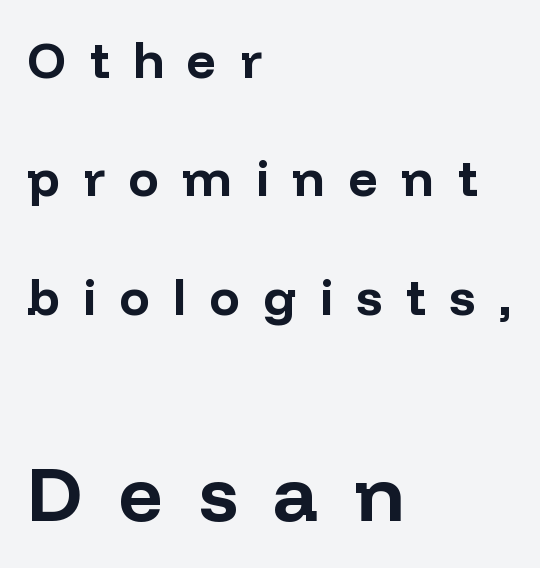
Q: Is the text bold? A: Yes.
Q: Is the text italic (slanted)? A: No, it is upright.
Q: Is the typeface a serif or a sans-serif typeface? A: Sans-serif.
Q: Is the text underlined? A: No.
Q: How is the paragraph aligned? A: Left-aligned.
Q: Is the spacing between letters normal or unusually wide? A: Unusually wide.
Q: Is the spacing between lines tight, normal or loose? A: Loose.
Q: Which block of text is set in a larger size, the first (top) or the second (bottom)? A: The second (bottom) one.
Q: Width (condensed, normal, or wide)? A: Normal.
Q: Stroke contrast? A: Low.
Q: x-height? A: Medium.
Q: Monospaced? A: No.
